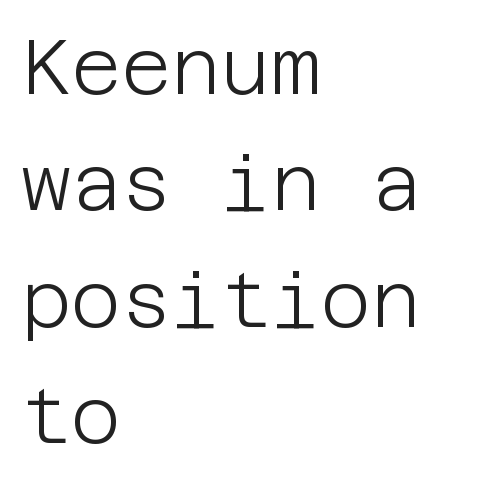
The image shows 77 px light sans-serif type, upright; set left-aligned, normal line spacing (1.51x), normal letter spacing, not underlined; low stroke contrast and a large x-height.
